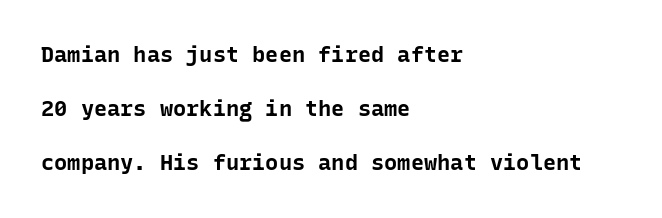
The space directly below the letters is spotless. The type sits square on the baseline with zero lean. Strong, thick strokes mark this as bold type. Each word holds together tightly as a unit, with standard inter-letter gaps. Interline gaps are noticeably wide in this sample. The lines in this sample share a left origin and differ only in where they stop.
